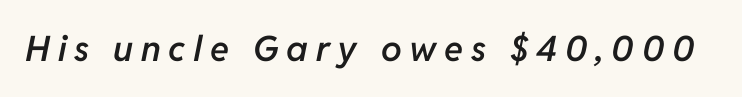
{"italic": "yes", "lean": "right", "slant_degrees": 11, "bold": "semi", "weight": "semibold", "width": "normal", "stroke_contrast": "low", "x_height": "medium", "monospaced": "no", "underline": "no", "letter_spacing": "wide", "letter_spacing_em": 0.22, "glyph_px": 35}
